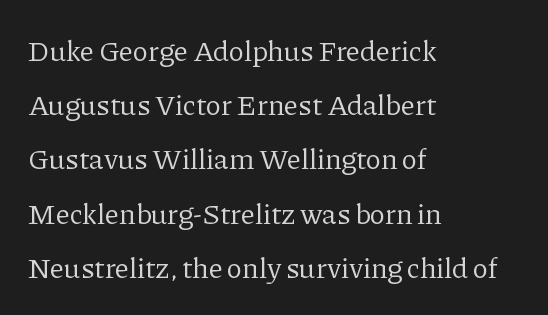
The image shows 29 px regular-weight serif type, upright; set left-aligned, line spacing 1.87x, normal letter spacing, not underlined; low stroke contrast and a medium x-height.
